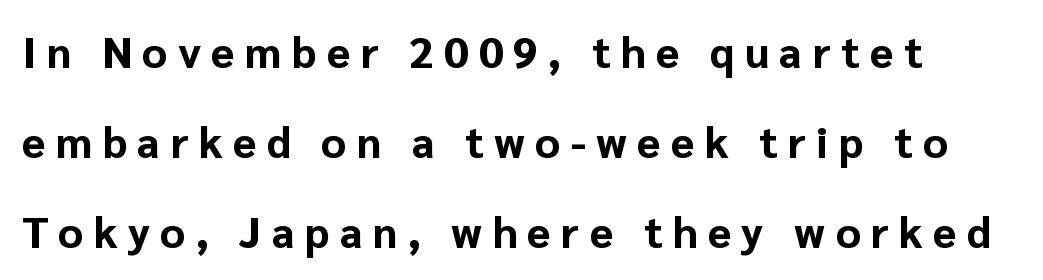
The image shows 43 px bold sans-serif type, upright; set loose line spacing (2.09x), unusually wide letter spacing (+0.24 em), not underlined; low stroke contrast and a medium x-height.
